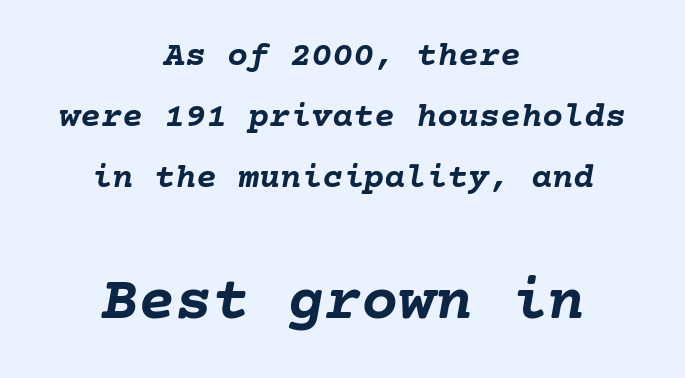
{"italic": "yes", "lean": "right", "slant_degrees": 10, "bold": "yes", "weight": "semibold", "width": "normal", "stroke_contrast": "low", "x_height": "medium", "underline": "no", "align": "center", "line_spacing_ratio": 1.74, "letter_spacing": "normal", "letter_spacing_em": 0.0, "larger_block": "second", "size_ratio": 1.77, "glyph_px": 62}
